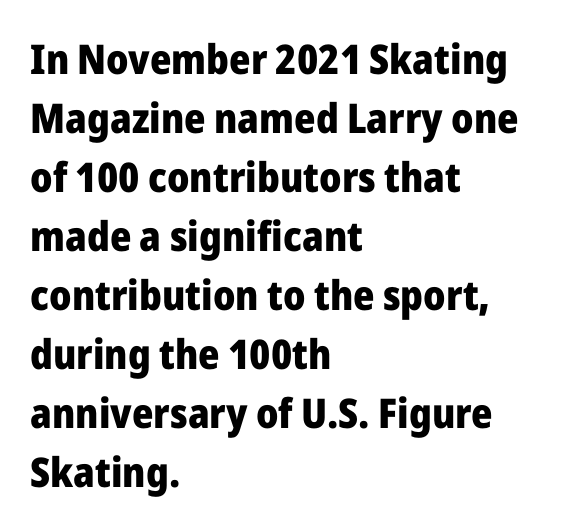
The lines in this sample share a left origin and differ only in where they stop. This sample uses an upright cut, with every glyph sitting square on the baseline. The leading is moderate, giving the passage an even texture. The face used here has the dense, thick strokes of a bold. This rendering features lettering with no underline.
